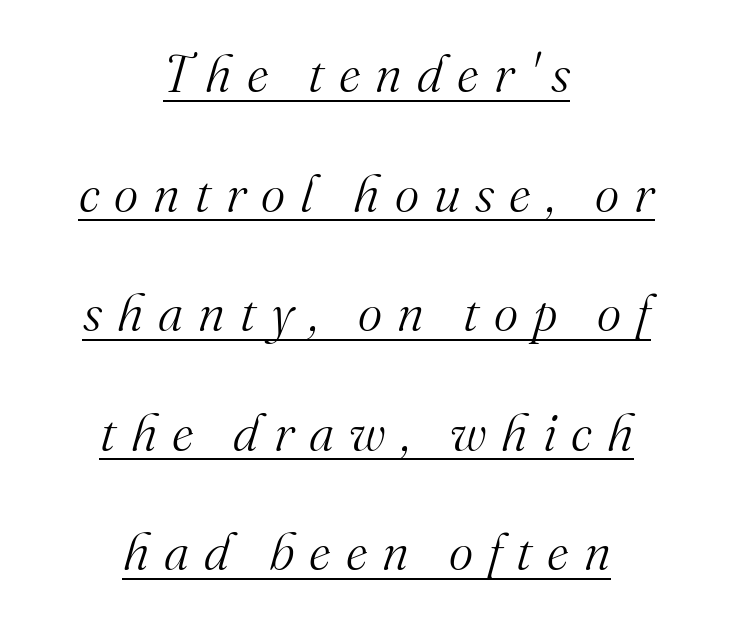
Q: Is the text bold? A: No.
Q: Is the text italic (slanted)? A: Yes, it leans right by about 16 degrees.
Q: Is the typeface a serif or a sans-serif typeface? A: Serif.
Q: Is the text underlined? A: Yes.
Q: How is the paragraph aligned? A: Centered.
Q: Is the spacing between letters normal or unusually wide? A: Unusually wide.
Q: Is the spacing between lines tight, normal or loose? A: Loose.
Q: Width (condensed, normal, or wide)? A: Normal.
Q: Stroke contrast? A: Medium.
Q: x-height? A: Small.
Q: Monospaced? A: No.
